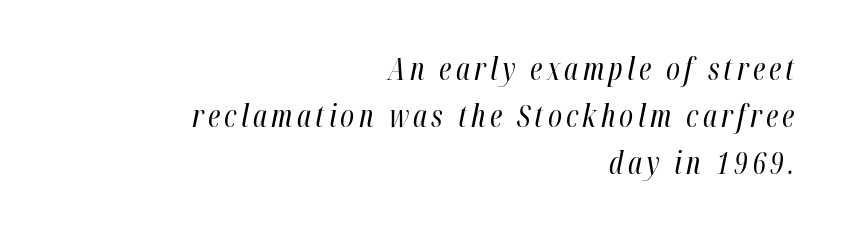
Q: Is the text bold? A: No.
Q: Is the text italic (slanted)? A: Yes, it leans right by about 12 degrees.
Q: Is the text underlined? A: No.
Q: How is the paragraph aligned? A: Right-aligned.
Q: Is the spacing between lines tight, normal or loose? A: Normal.
Q: Width (condensed, normal, or wide)? A: Condensed.
Q: Stroke contrast? A: High.
Q: x-height? A: Medium.
Q: Monospaced? A: No.
